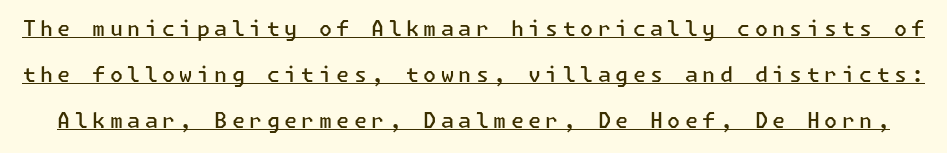
The typesetting leans somewhat heavy: a semibold. Characters remain perfectly vertical along every line. The tracking jumps out immediately: characters are airy and widely separated. Somebody hit Ctrl+U on this one — the words are underlined. Leading is clearly above the norm, producing a sparse column.
